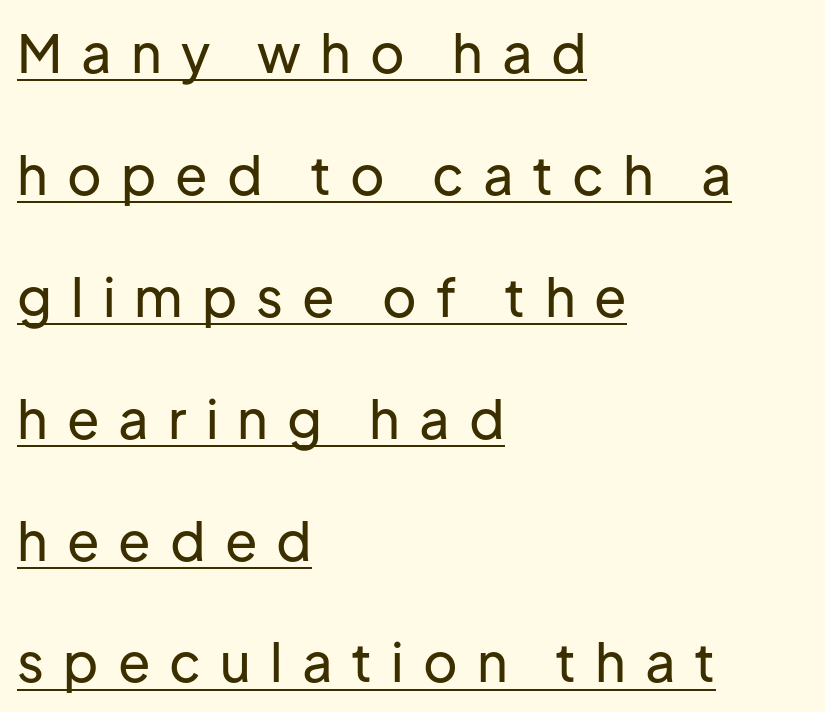
{"serif": "no", "italic": "no", "width": "normal", "stroke_contrast": "low", "x_height": "medium", "monospaced": "no", "underline": "yes", "align": "left", "line_spacing": "loose", "line_spacing_ratio": 2.3, "letter_spacing": "wide", "letter_spacing_em": 0.36, "glyph_px": 53}
